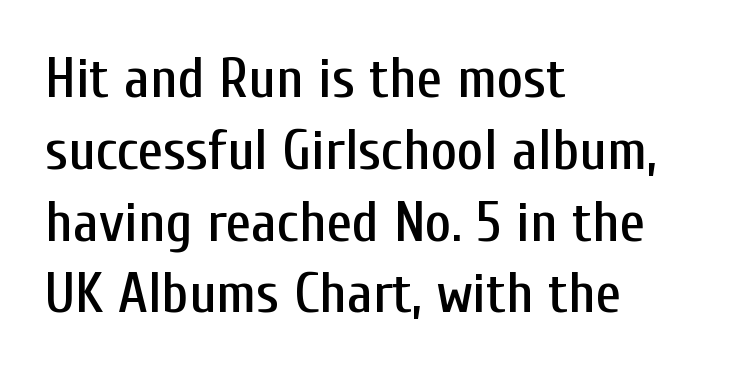
Here the glyphs are tracked normally, forming tight word shapes. Visually the block forms a straight wall on the left and a jagged coastline on the right. In terms of letterform style, serifs are entirely absent. Spacing verdict: proportional, widths tailored to each character.
